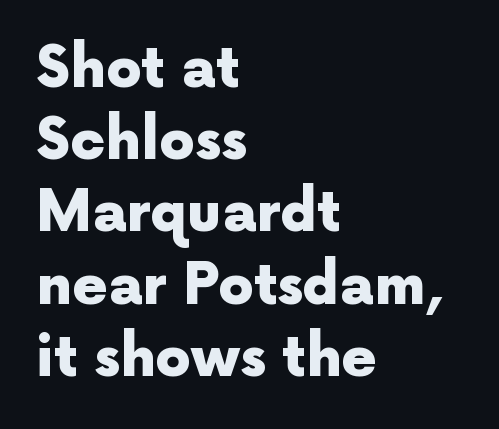
Varying glyph widths throughout — classic text-font behaviour. On the weight axis this lands at bold, roughly 700. Has an underline been added? It has not. All the whitespace from short lines collects on the right. The lettering holds an erect, upright posture throughout. The lines sit at an ordinary, default distance from one another.
